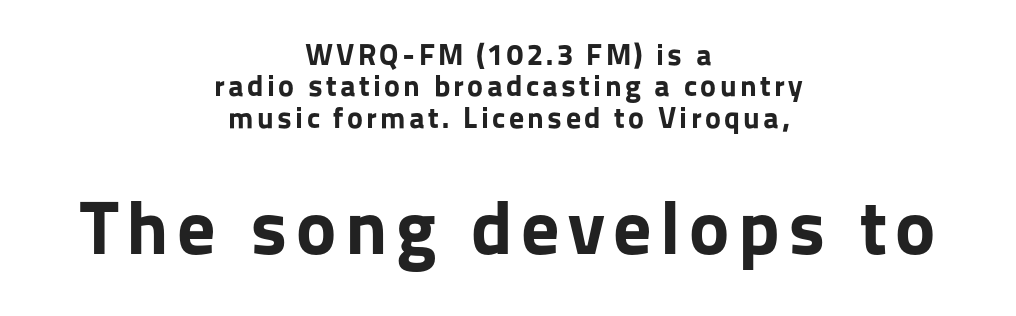
The image shows 76 px bold sans-serif type, upright; set centered, tight line spacing (1.05x), not underlined; the second (bottom) block is 2.53x larger; low stroke contrast and a medium x-height.
